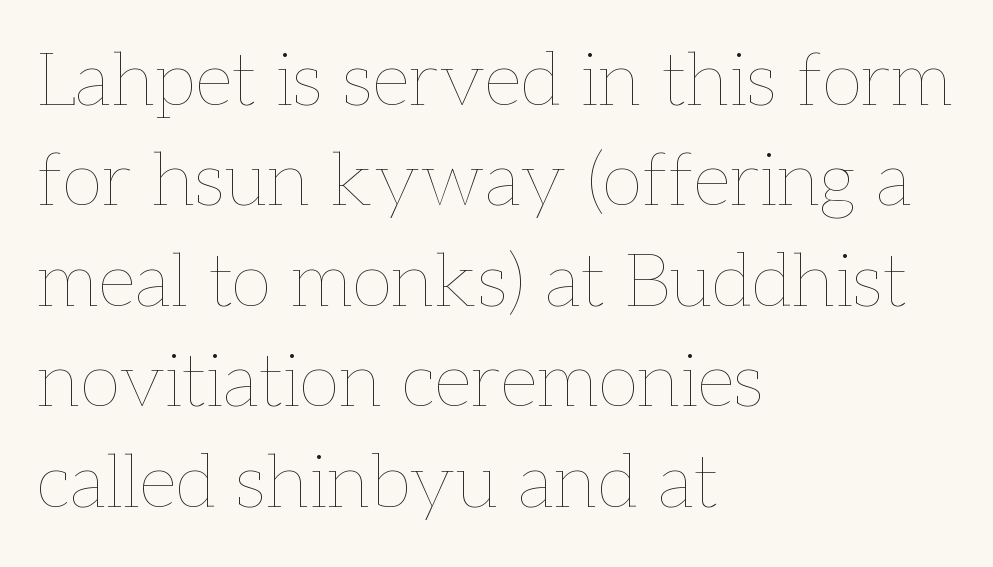
Q: Is the text bold? A: No.
Q: Is the text italic (slanted)? A: No, it is upright.
Q: Is the text underlined? A: No.
Q: How is the paragraph aligned? A: Left-aligned.
Q: Is the spacing between letters normal or unusually wide? A: Normal.
Q: Is the spacing between lines tight, normal or loose? A: Normal.
Q: Width (condensed, normal, or wide)? A: Normal.
Q: Stroke contrast? A: Low.
Q: x-height? A: Medium.
Q: Monospaced? A: No.
